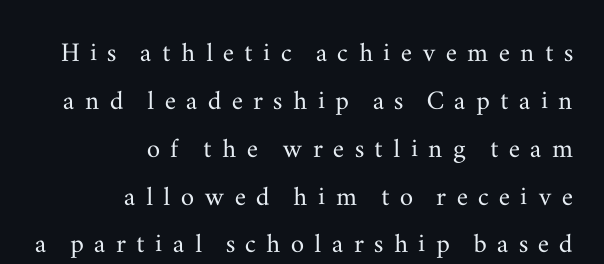
{"serif": "yes", "italic": "no", "width": "wide", "stroke_contrast": "medium", "x_height": "small", "monospaced": "no", "underline": "no", "align": "right", "line_spacing": "normal", "line_spacing_ratio": 1.45, "letter_spacing": "wide", "letter_spacing_em": 0.31, "glyph_px": 33}
